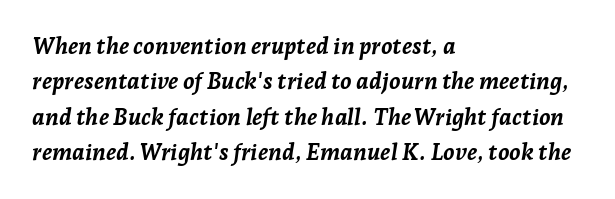
Q: Is the text bold? A: Yes.
Q: Is the text italic (slanted)? A: Yes, it leans right by about 7 degrees.
Q: Is the text underlined? A: No.
Q: How is the paragraph aligned? A: Left-aligned.
Q: Is the spacing between letters normal or unusually wide? A: Normal.
Q: Is the spacing between lines tight, normal or loose? A: Normal.
